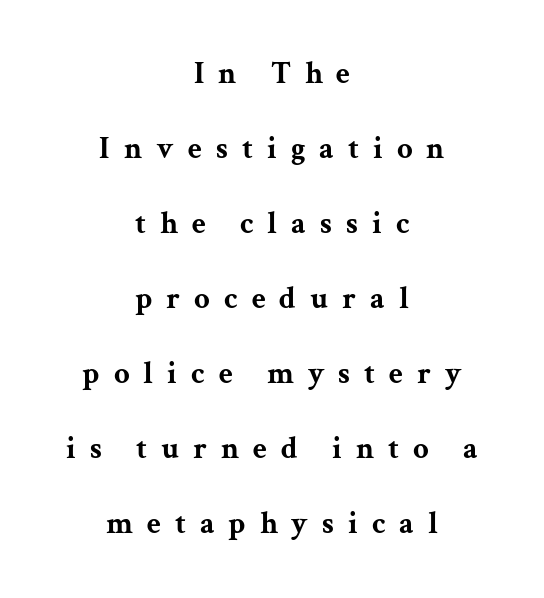
Rendered with straight, roman letterforms. Weight check: bold — yes, fully. Here the designer chose a conventional face with non-uniform glyph widths. Letter spacing: wide.
